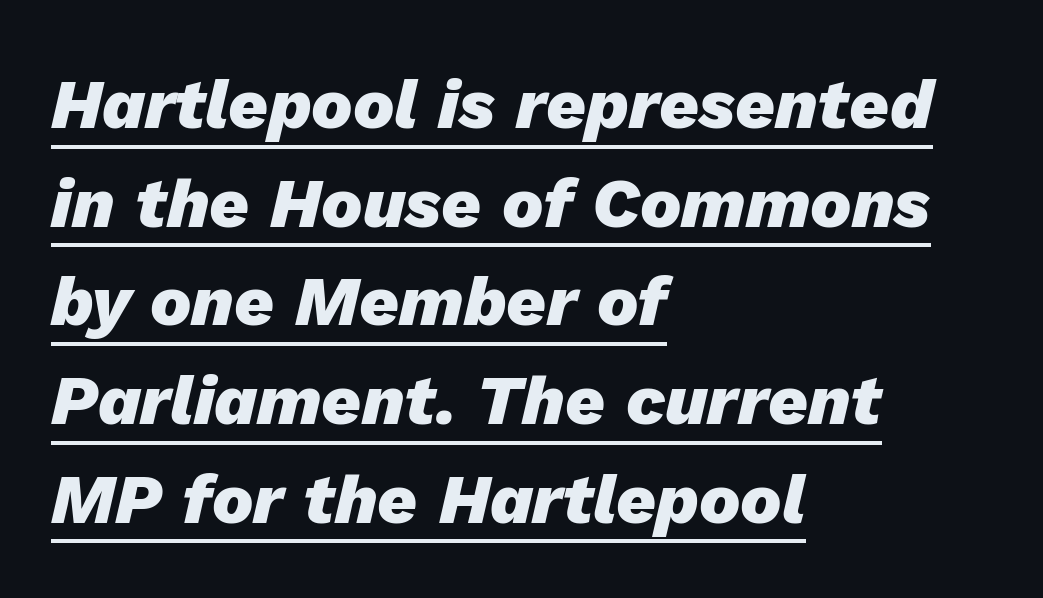
The image shows 69 px heavy type, italic (leaning right); set left-aligned, normal line spacing (1.43x), normal letter spacing, underlined; low stroke contrast and a medium x-height.
